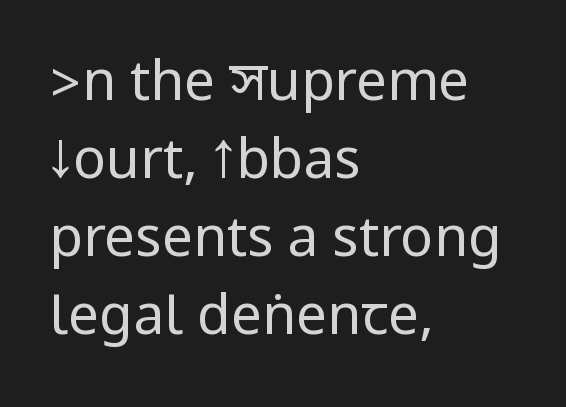
The image shows 55 px regular-weight, condensed sans-serif type, upright; set left-aligned, normal line spacing (1.42x), normal letter spacing, not underlined; low stroke contrast.
